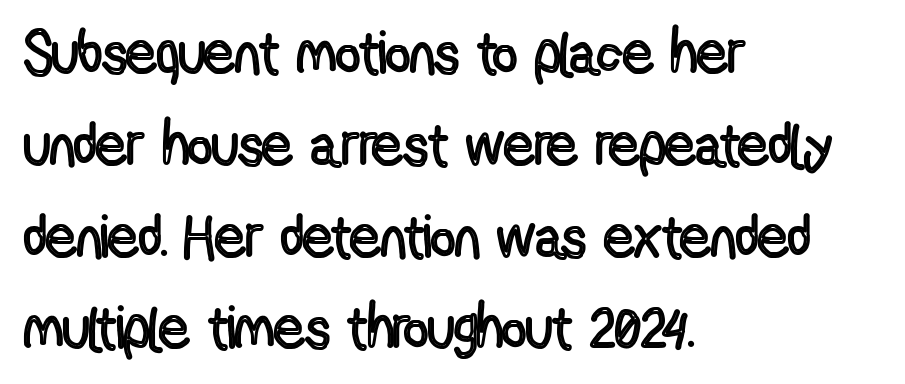
{"italic": "no", "width": "condensed", "x_height": "medium", "monospaced": "no", "underline": "no", "align": "left", "line_spacing": "normal", "line_spacing_ratio": 1.53, "letter_spacing": "normal", "letter_spacing_em": 0.0, "glyph_px": 60}
